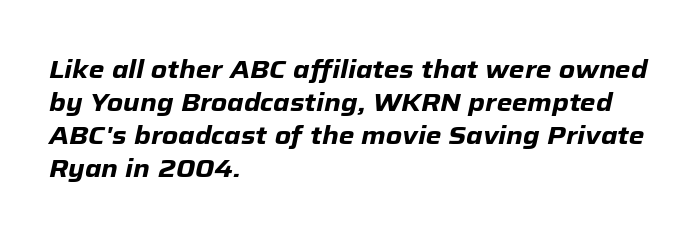
The text carries the slant typical of an italic or oblique font. Every row of glyphs begins at an identical x-position on the left. Beneath every word, the page is bare. The line-height multiplier appears to be the usual default. The font is running at its bold setting.
